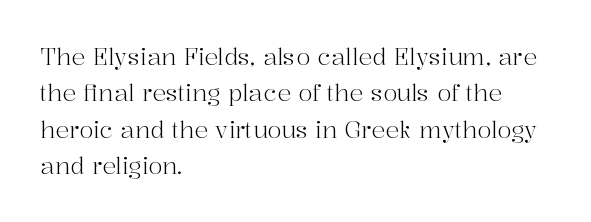
Q: Is the text bold? A: No.
Q: Is the text italic (slanted)? A: No, it is upright.
Q: Is the text underlined? A: No.
Q: How is the paragraph aligned? A: Left-aligned.
Q: Is the spacing between letters normal or unusually wide? A: Normal.
Q: Is the spacing between lines tight, normal or loose? A: Normal.
